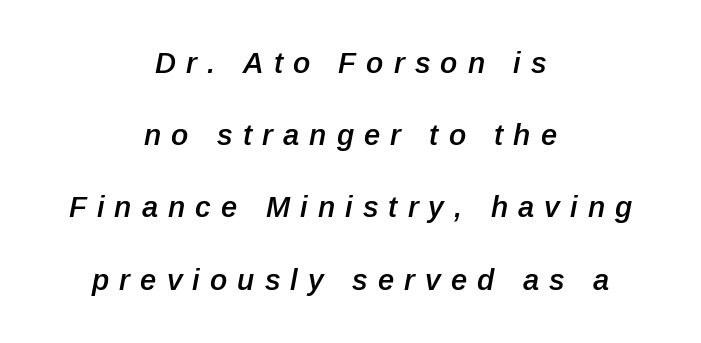
The characters look somewhat weighty, a semibold short of true bold. If you folded the block vertically in half, each line would mirror itself in length. Students, note that the glyphs here are deliberately spaced far apart. One glance says open: line gaps are wider than usual. There's an unmistakable incline to the writing here.
